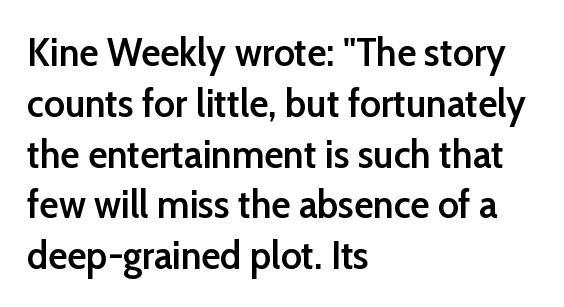
Q: Is the text bold? A: Semi-bold.
Q: Is the text italic (slanted)? A: No, it is upright.
Q: Is the typeface a serif or a sans-serif typeface? A: Sans-serif.
Q: Is the text underlined? A: No.
Q: How is the paragraph aligned? A: Left-aligned.
Q: Is the spacing between letters normal or unusually wide? A: Normal.
Q: Is the spacing between lines tight, normal or loose? A: Normal.
Q: Width (condensed, normal, or wide)? A: Normal.
Q: Stroke contrast? A: Low.
Q: x-height? A: Medium.
Q: Monospaced? A: No.
